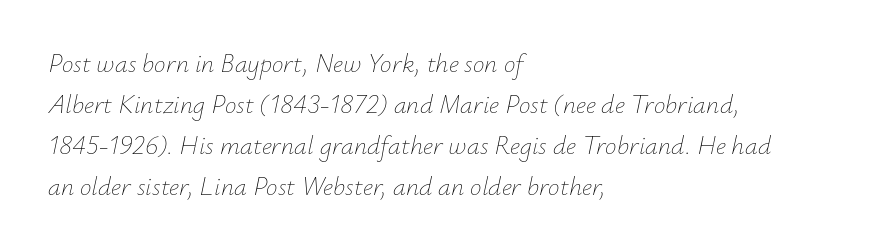
{"italic": "yes", "lean": "right", "slant_degrees": 12, "bold": "no", "underline": "no", "align": "left", "line_spacing": "normal", "line_spacing_ratio": 1.58, "letter_spacing": "normal", "letter_spacing_em": 0.0, "glyph_px": 26}
